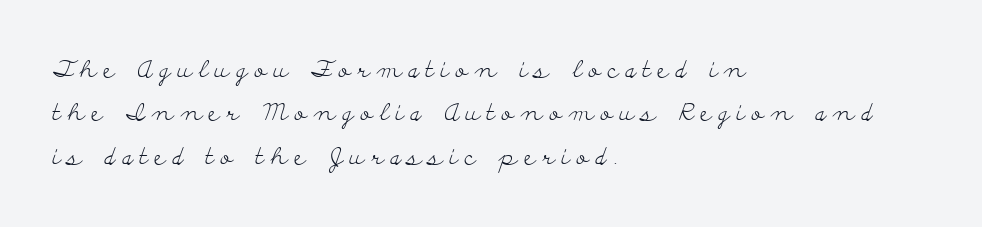
Q: Is the text bold? A: No.
Q: Is the text italic (slanted)? A: Yes.
Q: Is the text underlined? A: No.
Q: How is the paragraph aligned? A: Left-aligned.
Q: Is the spacing between letters normal or unusually wide? A: Unusually wide.
